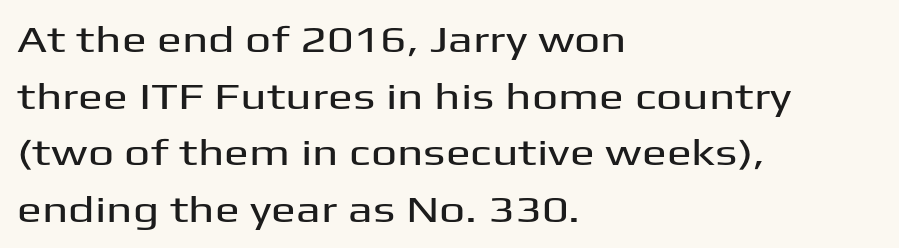
Q: Is the text italic (slanted)? A: No, it is upright.
Q: Is the typeface a serif or a sans-serif typeface? A: Sans-serif.
Q: Is the text underlined? A: No.
Q: How is the paragraph aligned? A: Left-aligned.
Q: Is the spacing between letters normal or unusually wide? A: Normal.
Q: Is the spacing between lines tight, normal or loose? A: Normal.
Q: Width (condensed, normal, or wide)? A: Wide.
Q: Stroke contrast? A: Medium.
Q: x-height? A: Medium.
Q: Monospaced? A: No.
